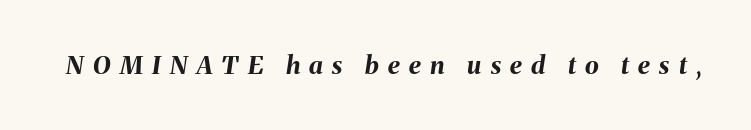
The image shows 25 px bold type, italic (leaning right); set unusually wide letter spacing (+0.37 em), not underlined.
